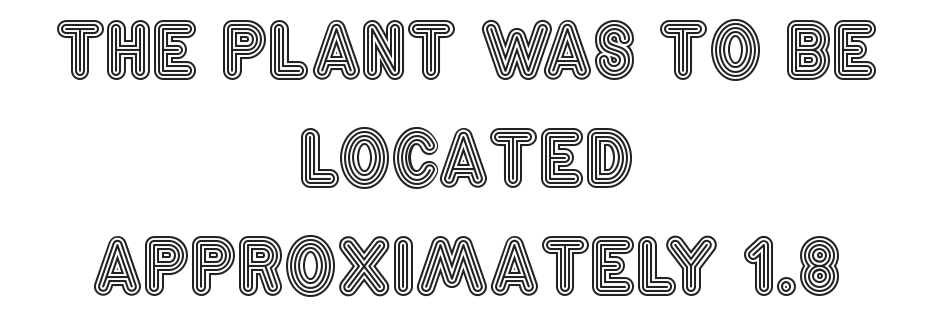
{"italic": "no", "width": "condensed", "x_height": "large", "monospaced": "no", "underline": "no", "align": "center", "line_spacing": "normal", "line_spacing_ratio": 1.48, "letter_spacing": "normal", "letter_spacing_em": 0.0, "glyph_px": 73}
